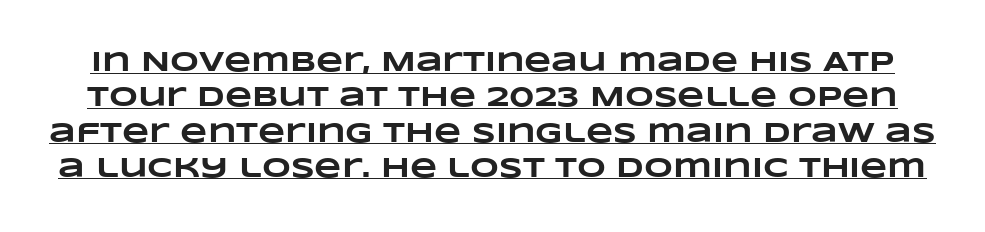
The letterforms sit shoulder to shoulder at normal distance. These lines are rendered in a variable-pitch font. Successive baselines arrive at the customary interval. Strong, thick strokes mark this as bold type. Honestly, the underline is the first thing you notice here.
